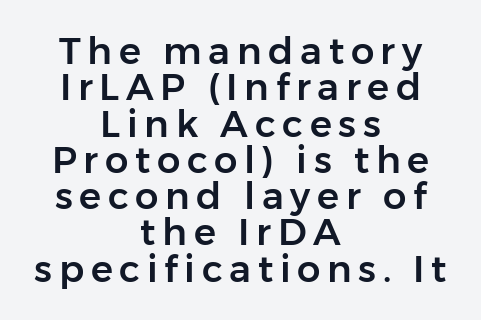
{"serif": "no", "italic": "no", "width": "normal", "stroke_contrast": "low", "x_height": "medium", "monospaced": "no", "underline": "no", "align": "center", "line_spacing": "tight", "line_spacing_ratio": 0.98, "glyph_px": 37}
